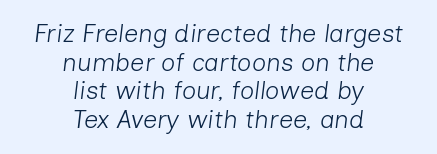
The image shows 25 px text type, italic (leaning right); set centered, tight line spacing (1.15x), normal letter spacing, not underlined.
